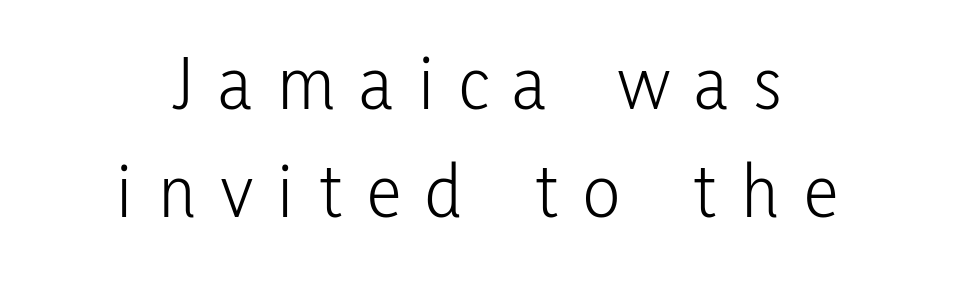
This reads as an unemphasized weight, regular at the heaviest. Honestly, the row spacing looks completely unremarkable. Just letters on the line, the space beneath them empty. Tall strokes in this sample are plumb rather than angled. What kind of face is this? One without serifs — a sans. This rendering uses center alignment, leaving both contours irregular but symmetric.
